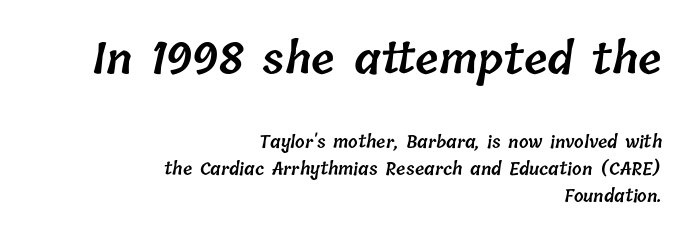
The image shows 43 px semibold type; set right-aligned, normal line spacing (1.61x), normal letter spacing, not underlined; the first (top) block is 2.53x larger; low stroke contrast and a medium x-height.
